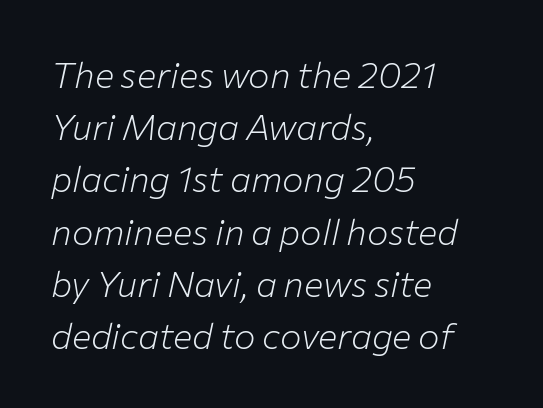
The image shows 36 px light type, italic (leaning right); set left-aligned, normal line spacing (1.45x), normal letter spacing, not underlined; low stroke contrast and a medium x-height.
